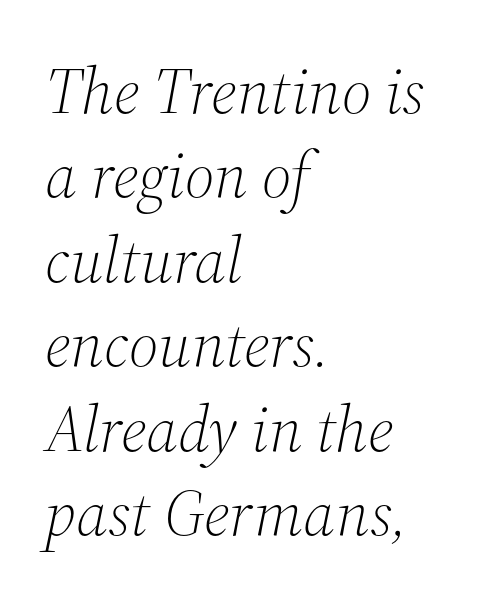
Ink coverage per letter is moderate at most. Emphasis-style slanted type is in use. Has an underline been added? It has not. The horizontal fit of the characters is conventional and even.
